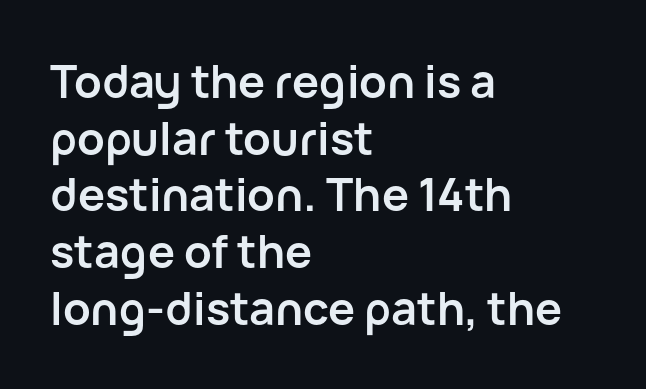
{"serif": "no", "italic": "no", "bold": "yes", "weight": "semibold", "width": "normal", "stroke_contrast": "low", "x_height": "medium", "monospaced": "no", "underline": "no", "align": "left", "line_spacing": "normal", "line_spacing_ratio": 1.26, "letter_spacing": "normal", "letter_spacing_em": 0.0, "glyph_px": 45}
